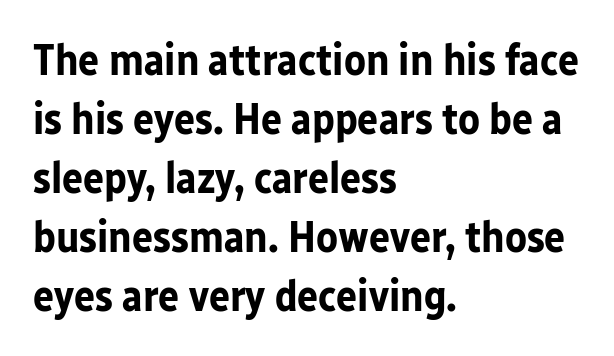
The specimen reads as upright at a glance. The rendering uses a bold face; every stroke is thick and dark. The glyphs are unaccompanied by any horizontal stroke below them. The rendering uses a moderate line-height, typical for paragraphs.
